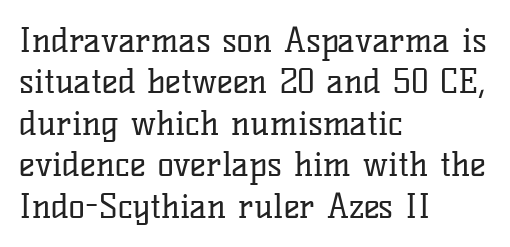
Compared with a typical body face, this is equally light or lighter still. Plain, unruled lines of type. Vertical strokes here are truly vertical. This sample has the flowing, uneven cadence of proportional lettering. What kind of face is this? One with serifs. The paragraph shown leans on its left margin.
